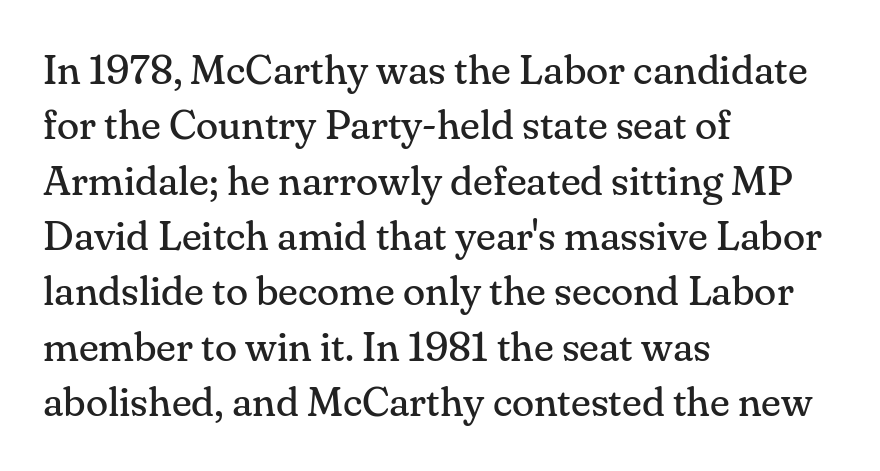
Q: Is the text bold? A: No.
Q: Is the text italic (slanted)? A: No, it is upright.
Q: Is the typeface a serif or a sans-serif typeface? A: Serif.
Q: Is the text underlined? A: No.
Q: How is the paragraph aligned? A: Left-aligned.
Q: Is the spacing between letters normal or unusually wide? A: Normal.
Q: Is the spacing between lines tight, normal or loose? A: Normal.
Q: Width (condensed, normal, or wide)? A: Normal.
Q: Stroke contrast? A: Medium.
Q: x-height? A: Small.
Q: Monospaced? A: No.
